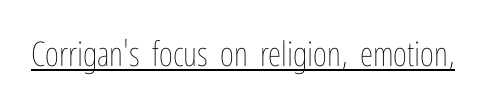
{"italic": "no", "bold": "no", "weight": "thin", "width": "condensed", "stroke_contrast": "low", "x_height": "medium", "monospaced": "no", "underline": "yes", "letter_spacing": "normal", "letter_spacing_em": 0.0, "glyph_px": 34}
